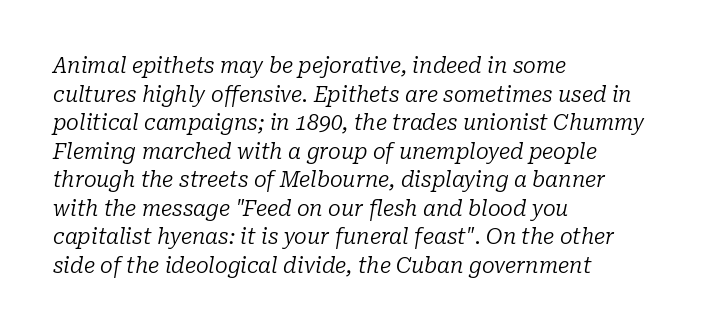
Q: Is the text bold? A: No.
Q: Is the text italic (slanted)? A: Yes, it leans right by about 10 degrees.
Q: Is the text underlined? A: No.
Q: How is the paragraph aligned? A: Left-aligned.
Q: Is the spacing between letters normal or unusually wide? A: Normal.
Q: Is the spacing between lines tight, normal or loose? A: Normal.
